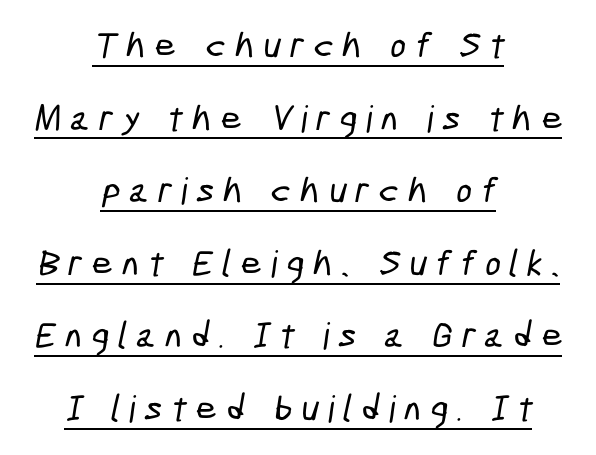
The image shows 37 px condensed sans-serif type; set centered, loose line spacing (1.96x), unusually wide letter spacing (+0.25 em), underlined; low stroke contrast and a medium x-height.
